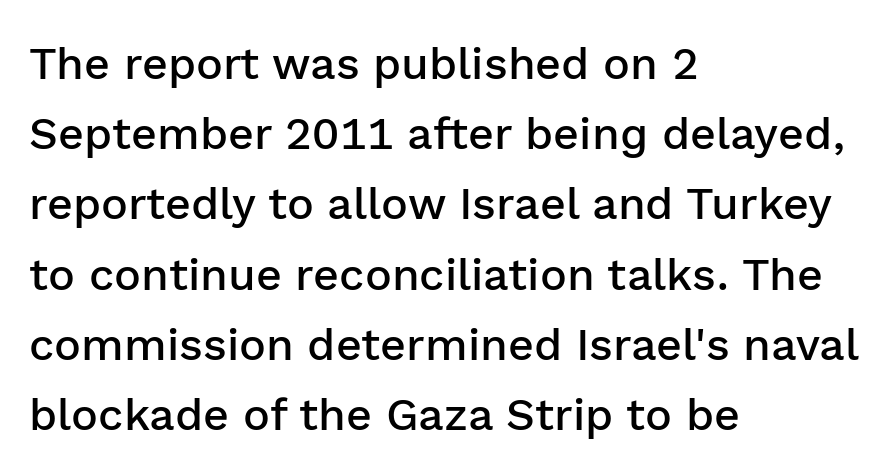
The image shows 45 px semibold sans-serif type, upright; set left-aligned, normal line spacing (1.56x), normal letter spacing, not underlined; low stroke contrast and a medium x-height.
